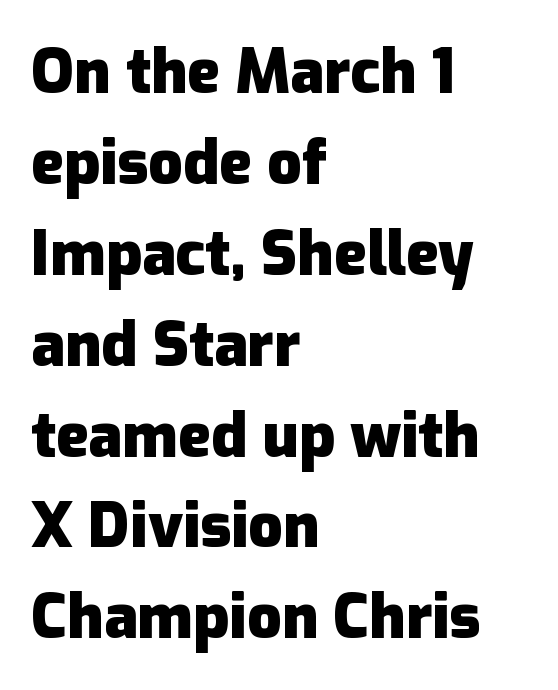
Q: Is the text bold? A: Yes.
Q: Is the text italic (slanted)? A: No, it is upright.
Q: Is the typeface a serif or a sans-serif typeface? A: Sans-serif.
Q: Is the text underlined? A: No.
Q: How is the paragraph aligned? A: Left-aligned.
Q: Is the spacing between letters normal or unusually wide? A: Normal.
Q: Is the spacing between lines tight, normal or loose? A: Normal.
Q: Width (condensed, normal, or wide)? A: Normal.
Q: Stroke contrast? A: Low.
Q: x-height? A: Medium.
Q: Monospaced? A: No.
